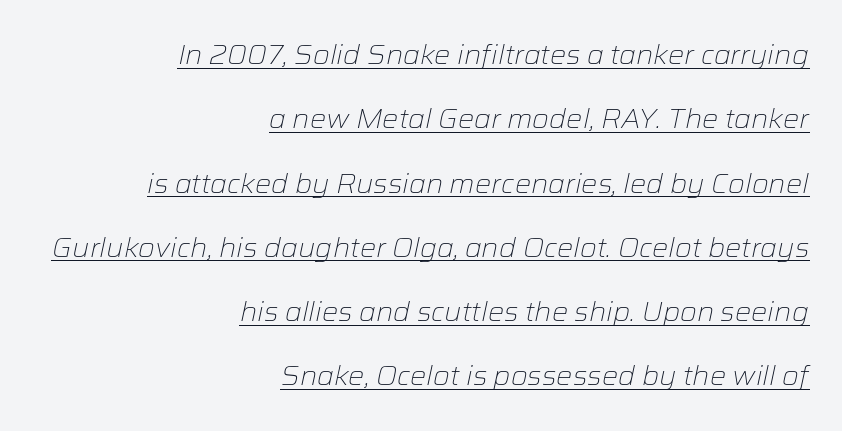
Underline: present. One-word summary of the alignment: right. Each word holds together tightly as a unit, with standard inter-letter gaps. The block of text is sparse from top to bottom, with ample space between rows. There's an unmistakable incline to the writing here. Weight: not bold — regular or lighter.
